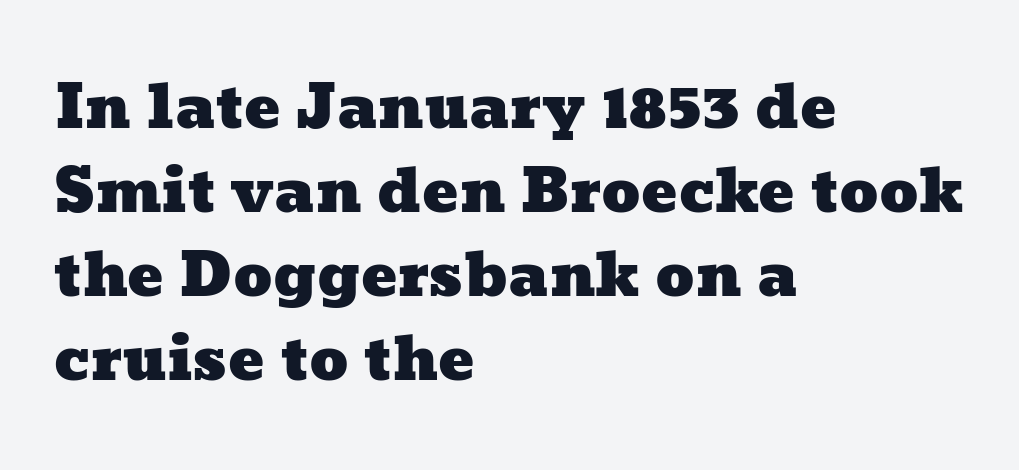
Nobody touched the tracking dial on this one. Type without underlining. The space between consecutive lines is moderate. Left-aligned paragraph, ragged on the right. The passage shown is typed in a proportional face where columns would drift.
